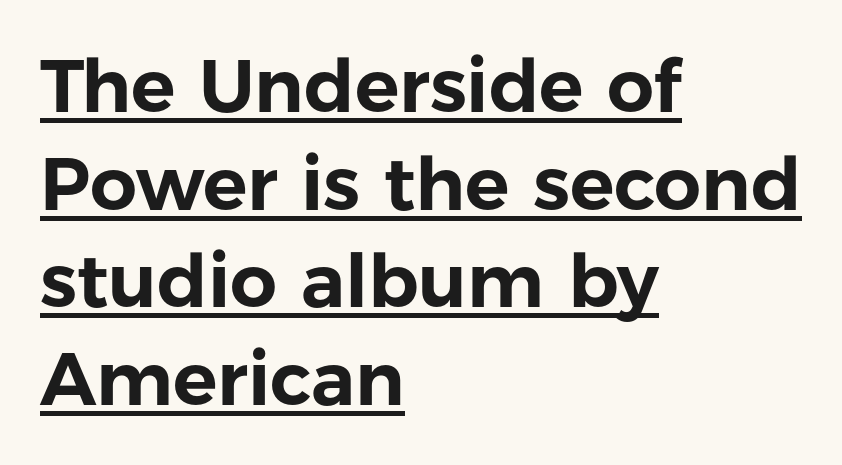
The image shows 74 px sans-serif type, upright; set left-aligned, normal line spacing (1.32x), normal letter spacing, underlined; low stroke contrast and a medium x-height.
